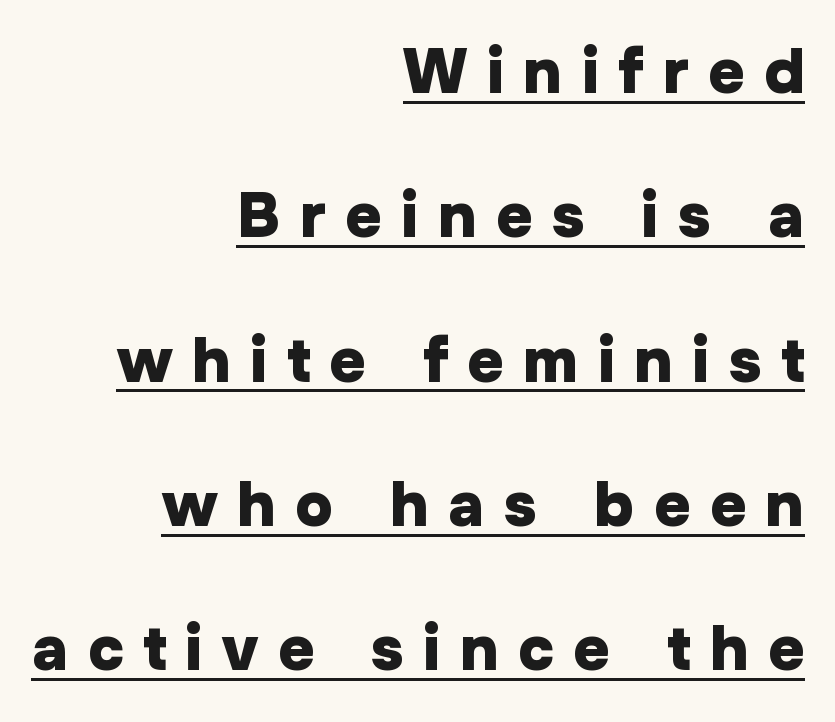
The text block is weighted toward the right margin, trailing off unevenly leftward. Honestly, the rows look like they've been pulled way apart. These lines have a slow, spaced-out rhythm from letter to letter. The typography opts for an upright posture over an oblique one. I'd describe the lettering as bold — thick and assertive.
